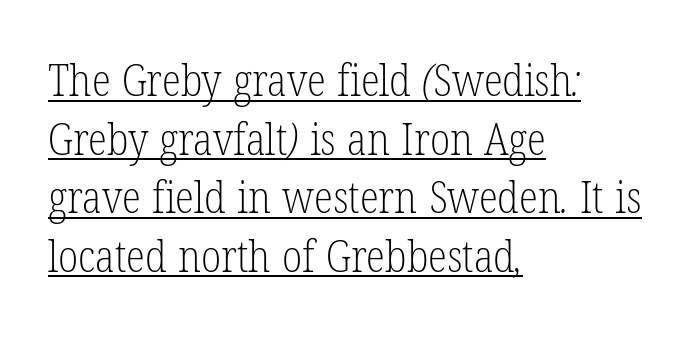
Short note: letters normally spaced. The font sits on the lighter half of the weight spectrum, regular included. Stroke terminals: seriffed. Note the varied advance widths — an 'i' is clearly narrower than an 'm'. Each line starts at the same left margin while the right side varies. Check the space under the baseline: a stroke is drawn there.
